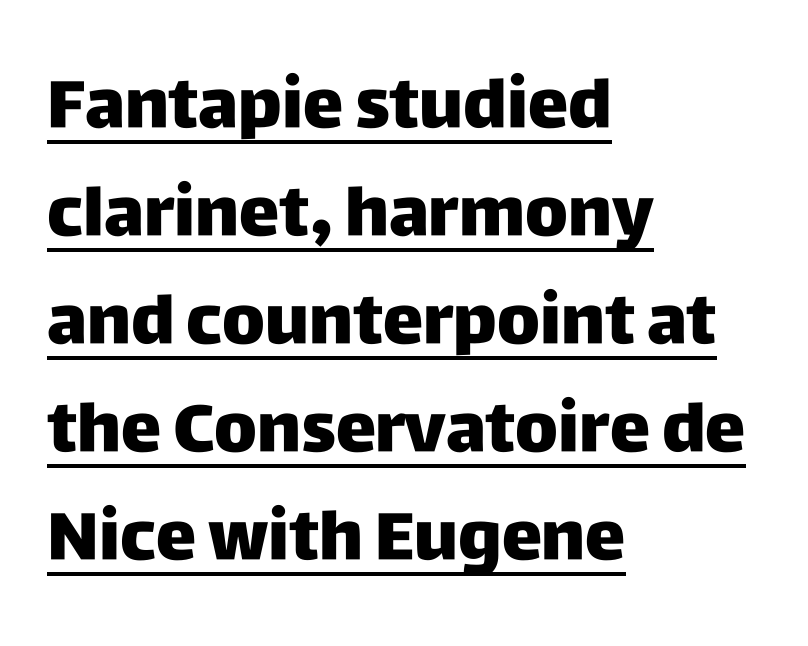
The image shows 68 px heavy sans-serif type, upright; set left-aligned, normal line spacing (1.59x), normal letter spacing, underlined; low stroke contrast and a large x-height.
